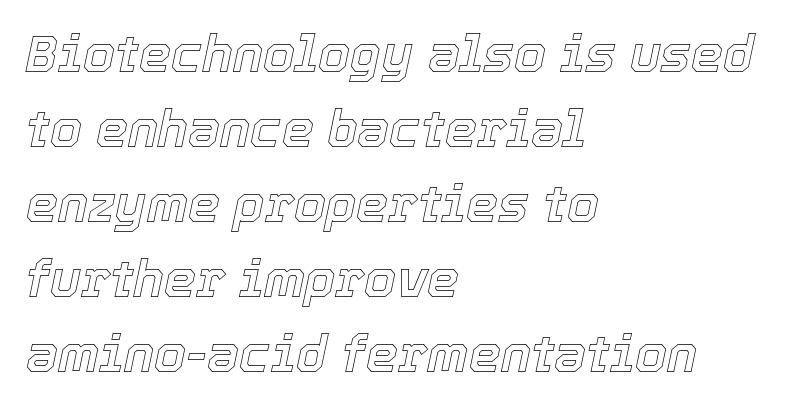
{"italic": "yes", "lean": "right", "slant_degrees": 12, "width": "normal", "x_height": "medium", "monospaced": "no", "underline": "no", "align": "left", "line_spacing": "normal", "line_spacing_ratio": 1.47, "letter_spacing": "normal", "letter_spacing_em": 0.0, "glyph_px": 51}
